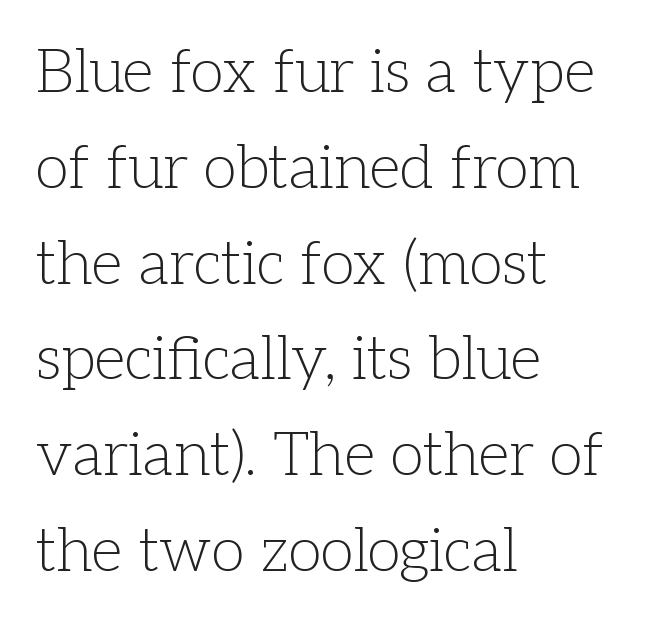
Typographically, this falls in the serif category. Students, note that the glyphs here touch the page at normal intervals. Check under the words: just untouched page. Is there any slant? The stems are plumb. All the whitespace from short lines collects on the right. Think standard paragraph weight, or any step lighter than that.
